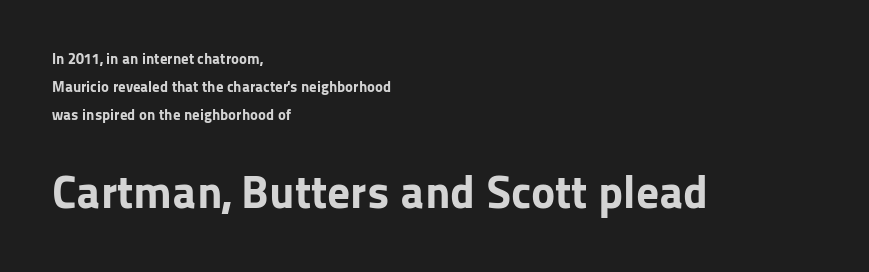
{"serif": "no", "italic": "no", "bold": "yes", "weight": "bold", "width": "normal", "stroke_contrast": "low", "x_height": "medium", "monospaced": "no", "underline": "no", "align": "left", "line_spacing_ratio": 1.87, "letter_spacing": "normal", "letter_spacing_em": 0.0, "larger_block": "second", "size_ratio": 3.07, "glyph_px": 46}
